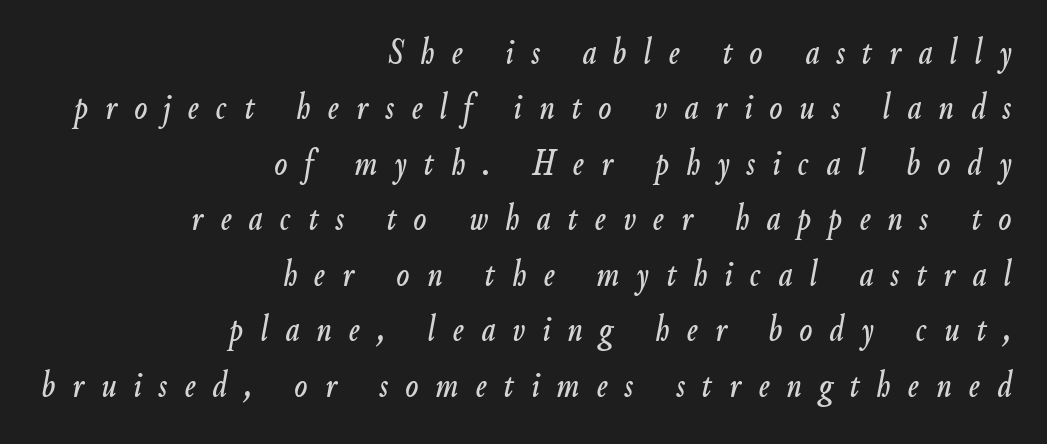
{"italic": "yes", "lean": "right", "slant_degrees": 9, "width": "condensed", "stroke_contrast": "low", "x_height": "small", "monospaced": "no", "underline": "no", "align": "right", "line_spacing": "normal", "line_spacing_ratio": 1.46, "letter_spacing": "wide", "letter_spacing_em": 0.45, "glyph_px": 38}
